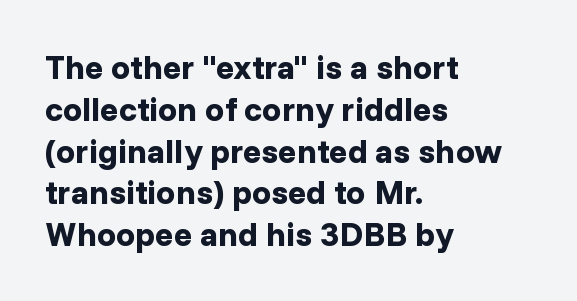
The image shows 34 px bold sans-serif type, upright; set left-aligned, line spacing 1.23x, normal letter spacing, not underlined; low stroke contrast and a medium x-height.
